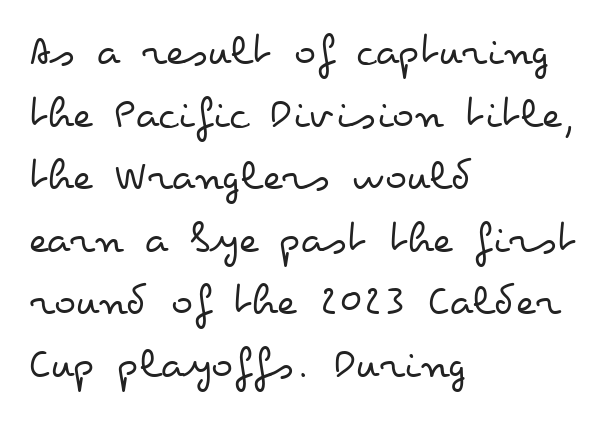
The image shows 46 px regular-weight, wide type, upright; set left-aligned, normal line spacing (1.36x), normal letter spacing, not underlined; low stroke contrast and a small x-height.
